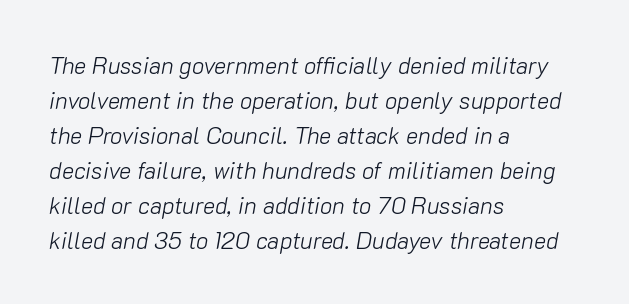
Q: Is the text bold? A: No.
Q: Is the text italic (slanted)? A: Yes, it leans right by about 10 degrees.
Q: Is the text underlined? A: No.
Q: How is the paragraph aligned? A: Left-aligned.
Q: Is the spacing between letters normal or unusually wide? A: Normal.
Q: Is the spacing between lines tight, normal or loose? A: Normal.
